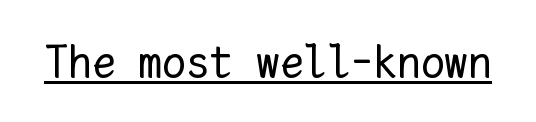
Tracking value appears to be zero — textbook default spacing. Looks like someone drew a line under every word here. The rendering uses typewriter-style spacing with identical character cells. This is not heavy type; no bold has been used. Designer's note — italics off, roman on.
